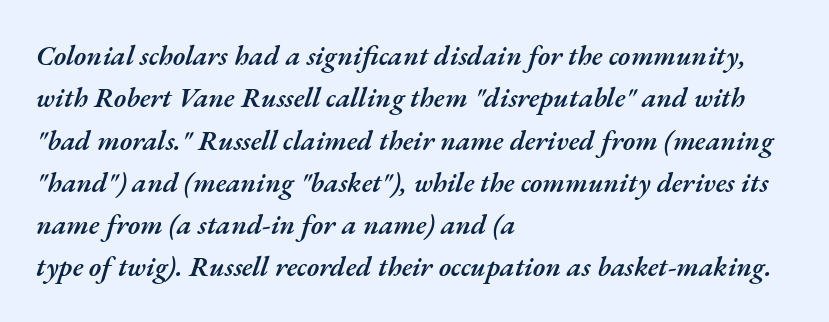
Its strokes are somewhat broadened, the hallmark of semibold type. These lines are set flush left with a ragged right edge. The space between consecutive lines is moderate. The passage shown has conventional tracking throughout. Designer's note — italics engaged. The zone under the glyphs is completely vacant.
